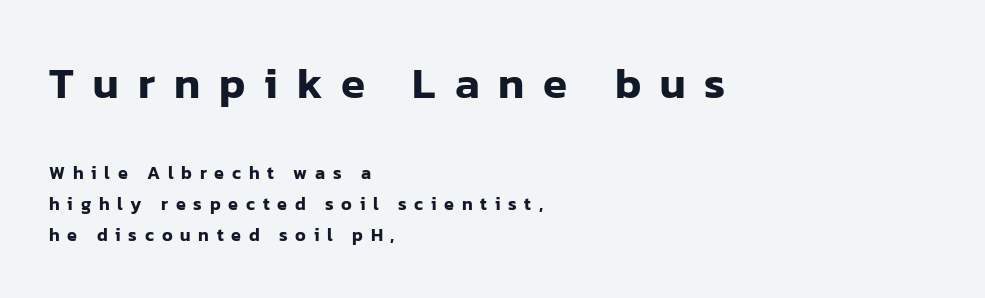
Q: Is the text italic (slanted)? A: No, it is upright.
Q: Is the typeface a serif or a sans-serif typeface? A: Sans-serif.
Q: Is the text underlined? A: No.
Q: How is the paragraph aligned? A: Left-aligned.
Q: Is the spacing between letters normal or unusually wide? A: Unusually wide.
Q: Which block of text is set in a larger size, the first (top) or the second (bottom)? A: The first (top) one.
Q: Width (condensed, normal, or wide)? A: Normal.
Q: Stroke contrast? A: Low.
Q: x-height? A: Medium.
Q: Monospaced? A: No.
